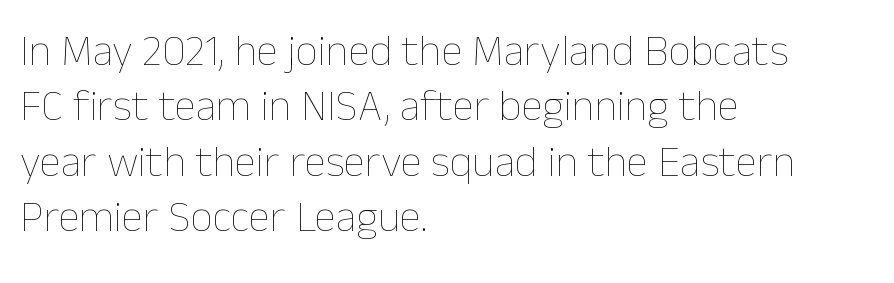
Spacing verdict: proportional, widths tailored to each character. Does the leading feel generous? No, just average. These lines stack with their left ends in a neat column. Students, note that the glyphs here touch the page at normal intervals. Heft: none added — not bold.
